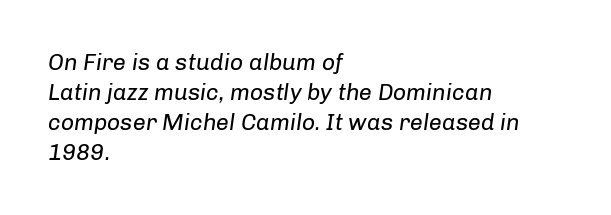
Does the copy run flush right? No — it runs flush left. Interline gaps are of average width in this sample. Observe the ordinary spacing: letters are neighbours, not strangers. The foot of each line stays bare and open.
